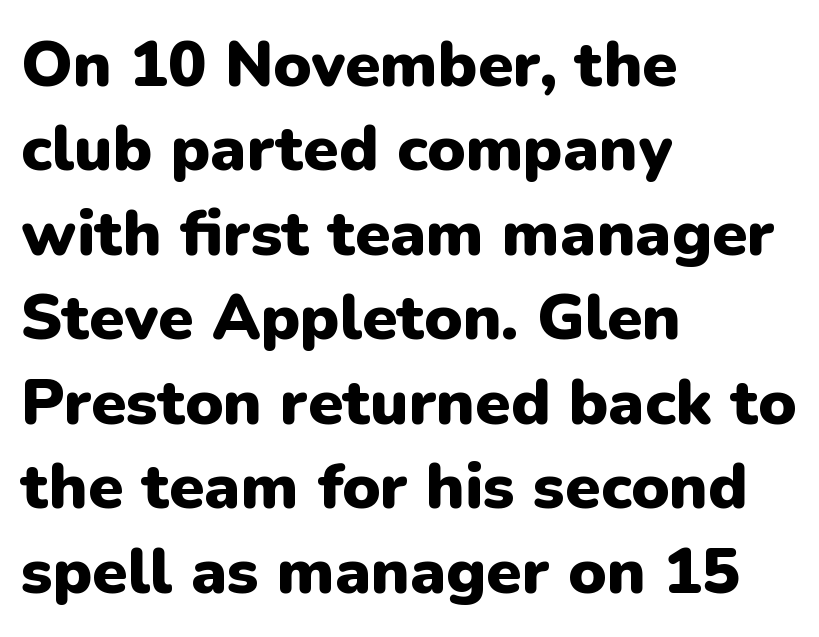
Default kerning and tracking; the words read as compact shapes. Is there any slant? The stems are plumb. To sum up the face: it is a sans, with no serifs. Lines of text with bare space underneath. The paragraph shown leans on its left margin. The characters look thick and weighty, a clear bold.
